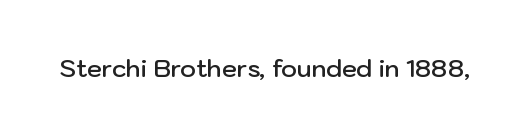
Quick note: underline off. Rendered with straight, roman letterforms. Each word holds together tightly as a unit, with standard inter-letter gaps. Slightly chunky letters — semibold, I'd say, not full bold.
